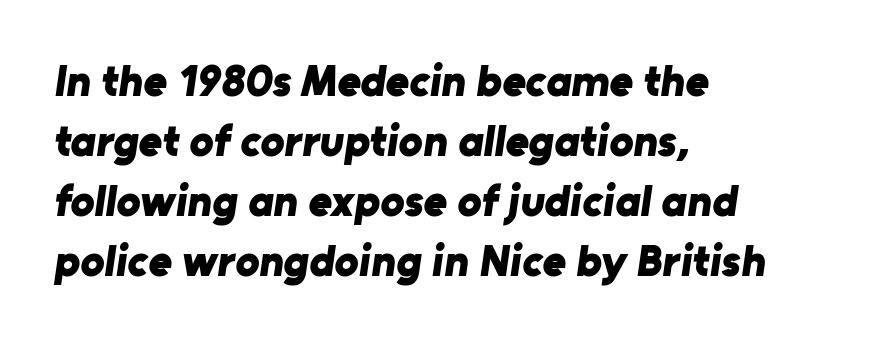
In terms of letterspacing, this is plain default setting. The vertical gap from one line to the next is medium. Varying glyph widths throughout — classic text-font behaviour. Underline: absent.
